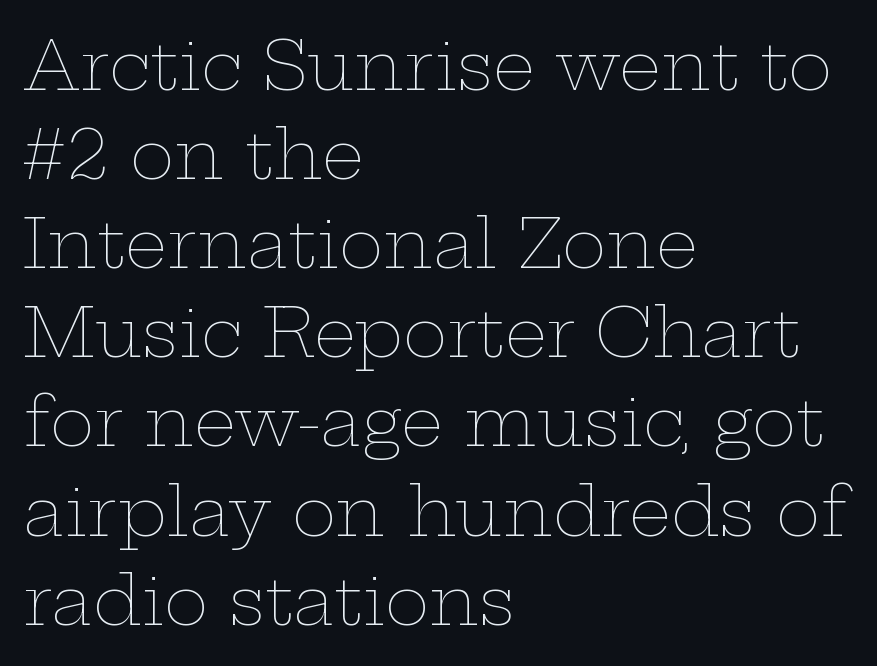
{"italic": "no", "bold": "no", "weight": "thin", "width": "wide", "stroke_contrast": "low", "x_height": "medium", "monospaced": "no", "underline": "no", "align": "left", "line_spacing": "normal", "line_spacing_ratio": 1.33, "letter_spacing": "normal", "letter_spacing_em": 0.0, "glyph_px": 67}
